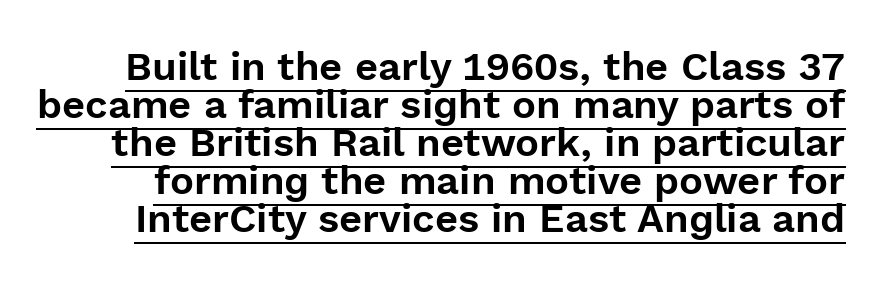
Q: Is the text italic (slanted)? A: No, it is upright.
Q: Is the typeface a serif or a sans-serif typeface? A: Sans-serif.
Q: Is the text underlined? A: Yes.
Q: Is the spacing between letters normal or unusually wide? A: Normal.
Q: Is the spacing between lines tight, normal or loose? A: Tight.
Q: Width (condensed, normal, or wide)? A: Normal.
Q: x-height? A: Medium.
Q: Monospaced? A: No.
